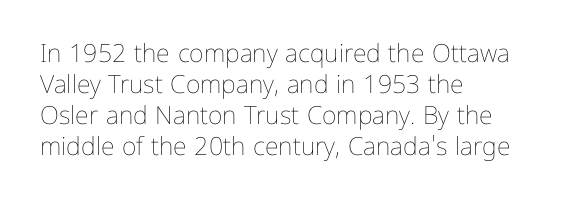
The image shows 25 px text type, upright; set left-aligned, line spacing 1.24x, normal letter spacing, not underlined.
